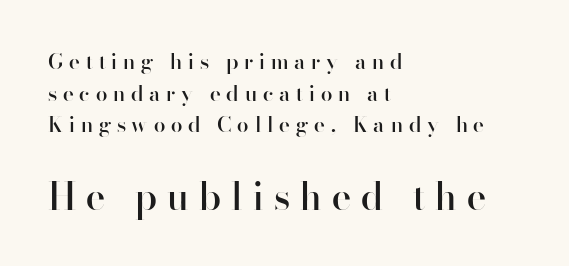
The image shows 37 px semibold sans-serif type, upright; set left-aligned, normal line spacing (1.51x), unusually wide letter spacing (+0.28 em), not underlined; the second (bottom) block is 1.76x larger; high stroke contrast and a small x-height.
